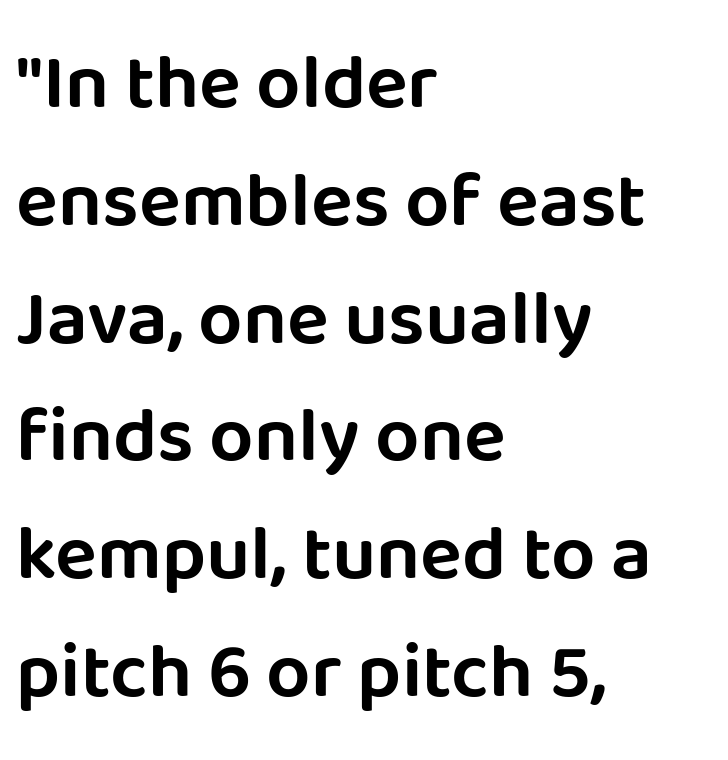
These lines are set flush left with a ragged right edge. The baseline area is clear. The characters display no serif detailing; their extremities are plain. Interline gaps are of average width in this sample. The specimen reads as upright at a glance. You could call the tracking neutral — neither tight nor loose.
